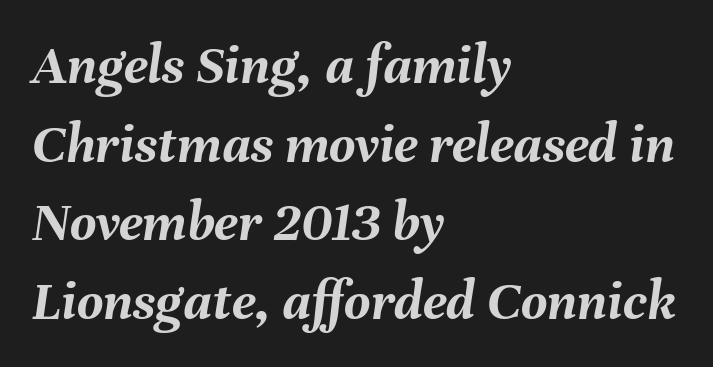
{"italic": "yes", "lean": "right", "slant_degrees": 8, "bold": "yes", "weight": "semibold", "width": "normal", "stroke_contrast": "medium", "x_height": "medium", "monospaced": "no", "underline": "no", "align": "left", "line_spacing": "normal", "line_spacing_ratio": 1.38, "letter_spacing": "normal", "letter_spacing_em": 0.0, "glyph_px": 57}
